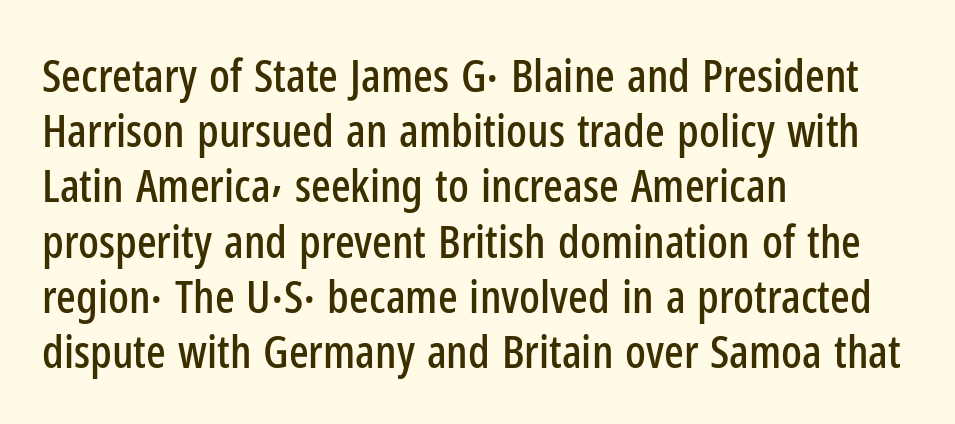
The image shows 46 px condensed sans-serif type, upright; set left-aligned, line spacing 1.2x, normal letter spacing, not underlined; low stroke contrast and a medium x-height.
